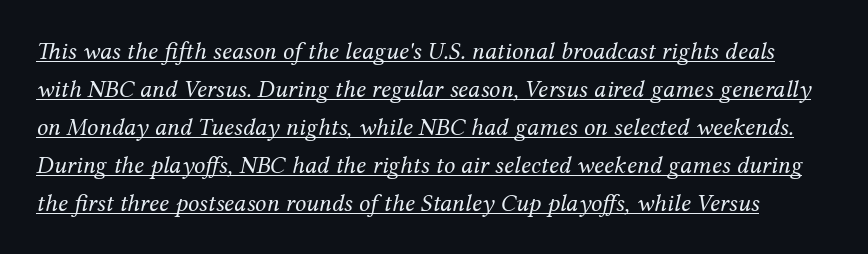
Q: Is the text bold? A: No.
Q: Is the text italic (slanted)? A: Yes, it leans right by about 12 degrees.
Q: Is the text underlined? A: Yes.
Q: Is the spacing between letters normal or unusually wide? A: Normal.
Q: Is the spacing between lines tight, normal or loose? A: Normal.
